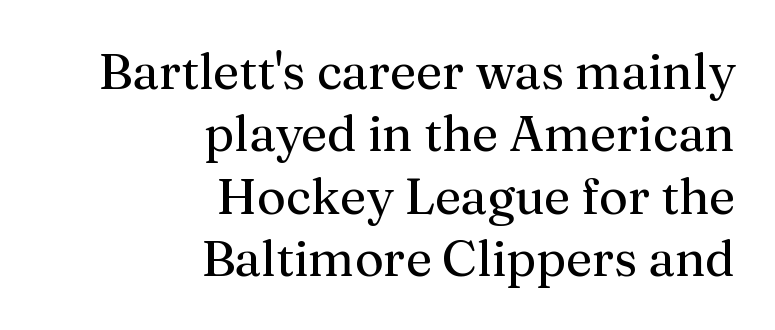
{"serif": "yes", "italic": "no", "bold": "no", "weight": "regular", "width": "normal", "stroke_contrast": "medium", "x_height": "medium", "monospaced": "no", "underline": "no", "align": "right", "line_spacing": "normal", "line_spacing_ratio": 1.25, "letter_spacing": "normal", "letter_spacing_em": 0.0, "glyph_px": 50}
